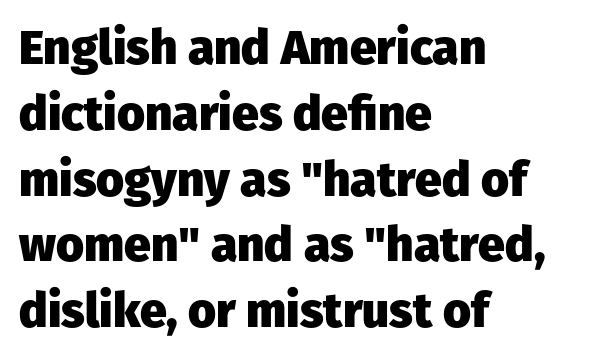
The image shows 48 px heavy sans-serif type, upright; set left-aligned, normal line spacing (1.37x), normal letter spacing, not underlined; low stroke contrast and a medium x-height.
